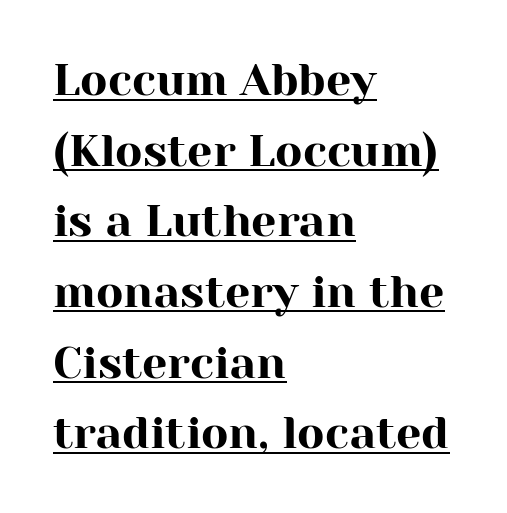
Looks like regular typesetting: each glyph gets only the width it needs. Default kerning and tracking; the words read as compact shapes. Alignment: flush left. Vertical spacing — default. This is roman type, the default non-slanted kind.
